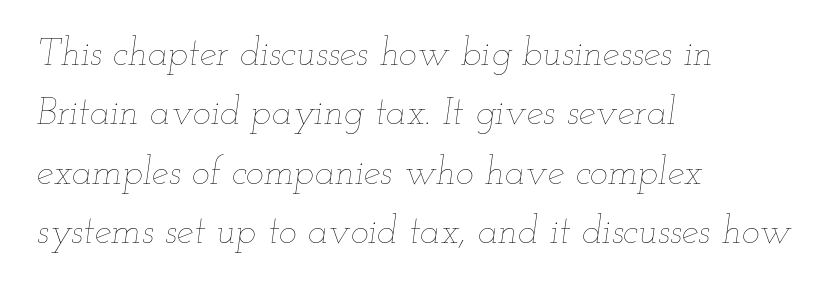
Proportional: the letters do not fall into vertical columns. A bare baseline throughout the passage. Characters follow at the spacing the type designer built in. The line-height multiplier appears to be the usual default. This sample uses an oblique cut, with every glyph tilted off the vertical.
